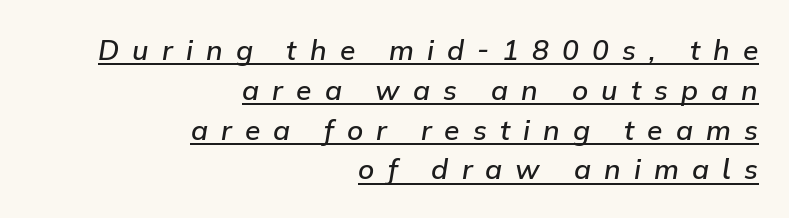
{"italic": "yes", "lean": "right", "slant_degrees": 9, "bold": "semi", "weight": "semibold", "width": "normal", "stroke_contrast": "low", "x_height": "medium", "monospaced": "no", "underline": "yes", "align": "right", "line_spacing": "normal", "line_spacing_ratio": 1.42, "letter_spacing": "wide", "letter_spacing_em": 0.47, "glyph_px": 28}
